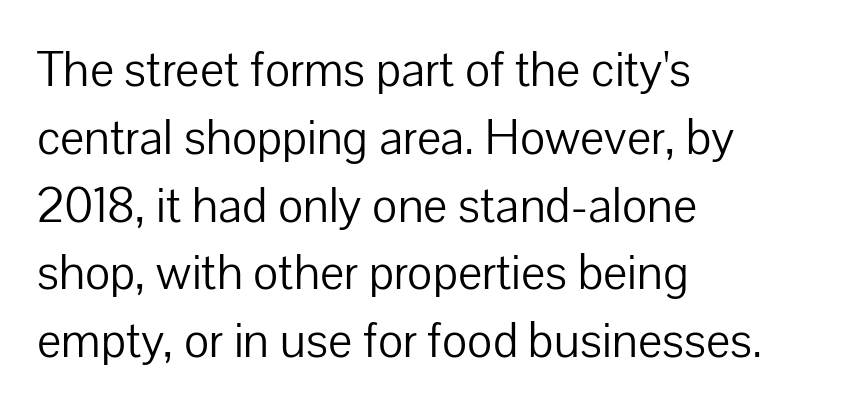
The lines in this sample share a left origin and differ only in where they stop. Tall strokes in this sample are plumb rather than angled. Letters rest on an invisible, unmarked baseline. Note the varied advance widths — an 'i' is clearly narrower than an 'm'.
